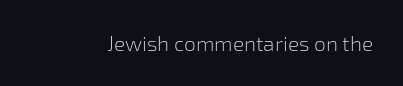
{"italic": "no", "bold": "no", "underline": "no", "letter_spacing": "normal", "letter_spacing_em": 0.0, "glyph_px": 21}
